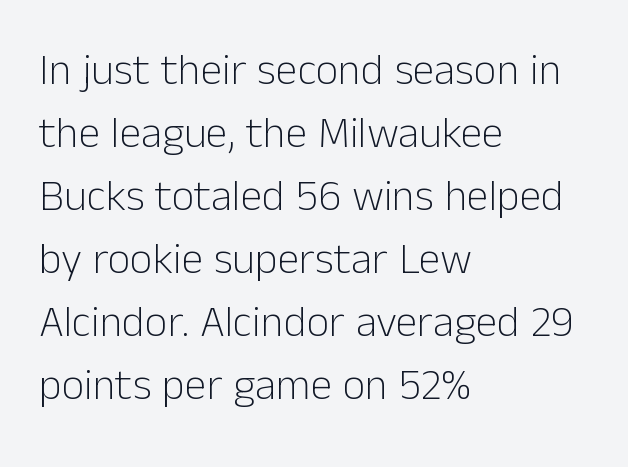
The letters advance in unequal steps, a hallmark of proportional type. The zone under the glyphs is completely vacant. The space between consecutive lines is moderate. The letters sit at their default tracking, neither squeezed nor spread. One-word summary of the alignment: left.
